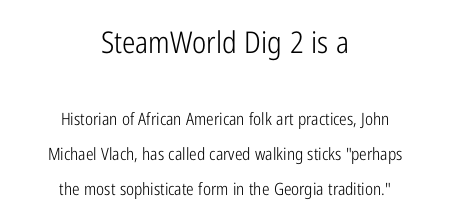
The image shows 30 px light, condensed sans-serif type, upright; set centered, loose line spacing (2.04x), normal letter spacing, not underlined; the first (top) block is 1.76x larger; low stroke contrast and a medium x-height.
